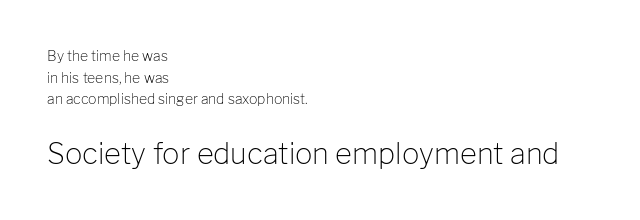
{"serif": "no", "italic": "no", "bold": "no", "weight": "light", "width": "normal", "stroke_contrast": "low", "x_height": "medium", "monospaced": "no", "underline": "no", "align": "left", "line_spacing": "normal", "line_spacing_ratio": 1.55, "letter_spacing": "normal", "letter_spacing_em": 0.0, "larger_block": "second", "size_ratio": 2.07, "glyph_px": 29}
